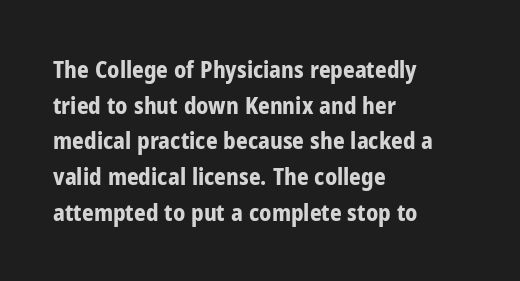
Q: Is the text bold? A: Yes.
Q: Is the text italic (slanted)? A: No, it is upright.
Q: Is the text underlined? A: No.
Q: How is the paragraph aligned? A: Left-aligned.
Q: Is the spacing between letters normal or unusually wide? A: Normal.
Q: Is the spacing between lines tight, normal or loose? A: Normal.
